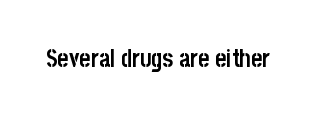
What stands out about the letter spacing? Nothing — it is the standard amount. Upright lettering throughout. Bold? Absolutely — the strokes are thick and heavy. The glyphs are unaccompanied by any horizontal stroke below them.
